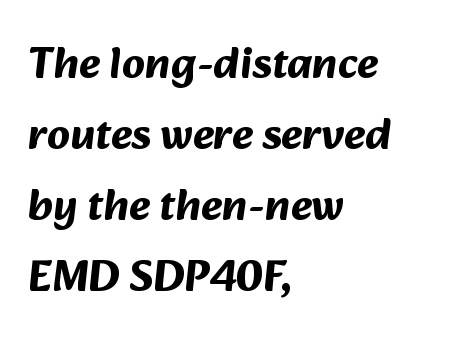
Q: Is the text bold? A: Yes.
Q: Is the typeface a serif or a sans-serif typeface? A: Sans-serif.
Q: Is the text underlined? A: No.
Q: How is the paragraph aligned? A: Left-aligned.
Q: Is the spacing between letters normal or unusually wide? A: Normal.
Q: Is the spacing between lines tight, normal or loose? A: Normal.
Q: Width (condensed, normal, or wide)? A: Normal.
Q: Stroke contrast? A: Medium.
Q: x-height? A: Medium.
Q: Monospaced? A: No.
